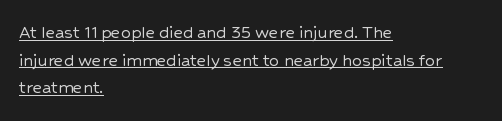
Q: Is the text italic (slanted)? A: No, it is upright.
Q: Is the text underlined? A: Yes.
Q: How is the paragraph aligned? A: Left-aligned.
Q: Is the spacing between letters normal or unusually wide? A: Normal.
Q: Is the spacing between lines tight, normal or loose? A: Normal.
